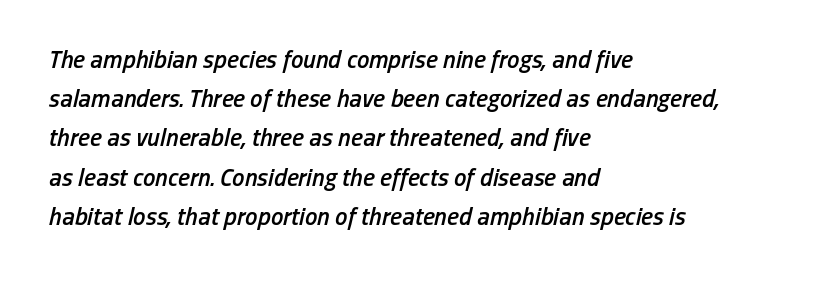
Q: Is the text bold? A: Semi-bold.
Q: Is the text italic (slanted)? A: Yes, it leans right by about 13 degrees.
Q: Is the text underlined? A: No.
Q: How is the paragraph aligned? A: Left-aligned.
Q: Is the spacing between letters normal or unusually wide? A: Normal.
Q: Is the spacing between lines tight, normal or loose? A: Normal.
